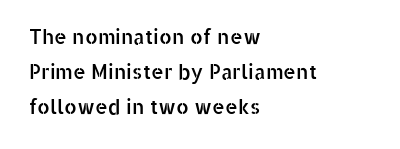
{"italic": "no", "underline": "no", "align": "left", "line_spacing_ratio": 1.76, "letter_spacing": "normal", "letter_spacing_em": 0.0, "glyph_px": 20}
